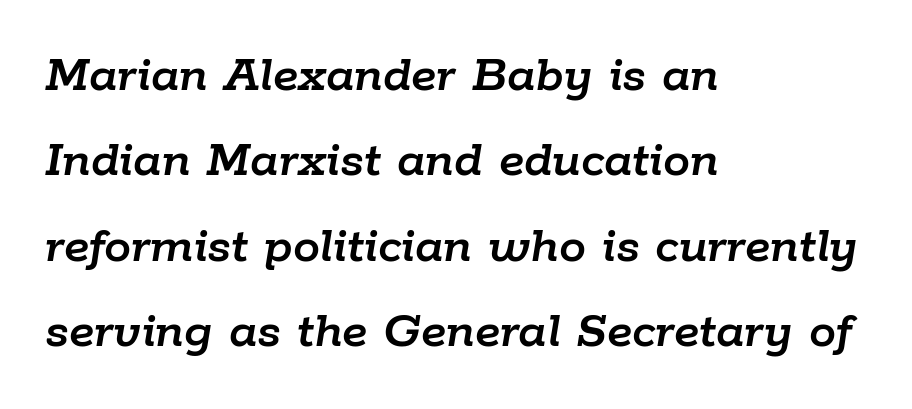
{"italic": "yes", "lean": "right", "slant_degrees": 9, "width": "normal", "stroke_contrast": "low", "x_height": "medium", "monospaced": "no", "underline": "no", "align": "left", "line_spacing": "normal", "line_spacing_ratio": 1.58, "letter_spacing": "normal", "letter_spacing_em": 0.0, "glyph_px": 54}
